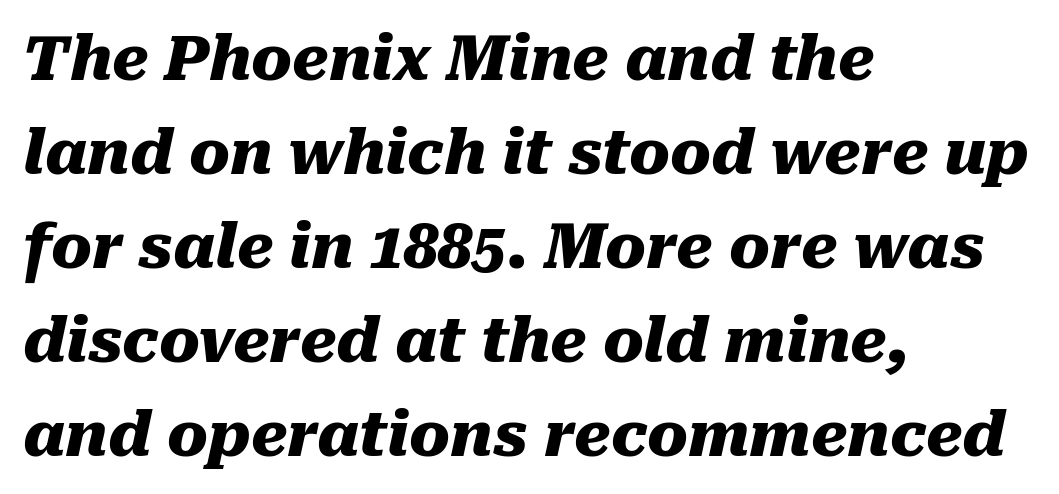
Q: Is the text bold? A: Yes.
Q: Is the text italic (slanted)? A: Yes, it leans right by about 10 degrees.
Q: Is the text underlined? A: No.
Q: How is the paragraph aligned? A: Left-aligned.
Q: Is the spacing between letters normal or unusually wide? A: Normal.
Q: Is the spacing between lines tight, normal or loose? A: Normal.
Q: Width (condensed, normal, or wide)? A: Normal.
Q: Stroke contrast? A: Medium.
Q: x-height? A: Medium.
Q: Monospaced? A: No.
